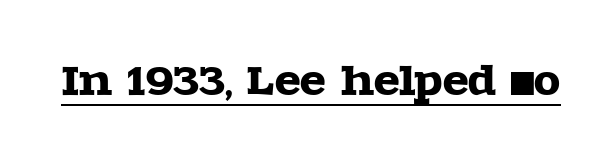
Q: Is the text italic (slanted)? A: No, it is upright.
Q: Is the typeface a serif or a sans-serif typeface? A: Serif.
Q: Is the text underlined? A: Yes.
Q: Is the spacing between letters normal or unusually wide? A: Normal.
Q: Width (condensed, normal, or wide)? A: Wide.
Q: x-height? A: Large.
Q: Monospaced? A: No.
